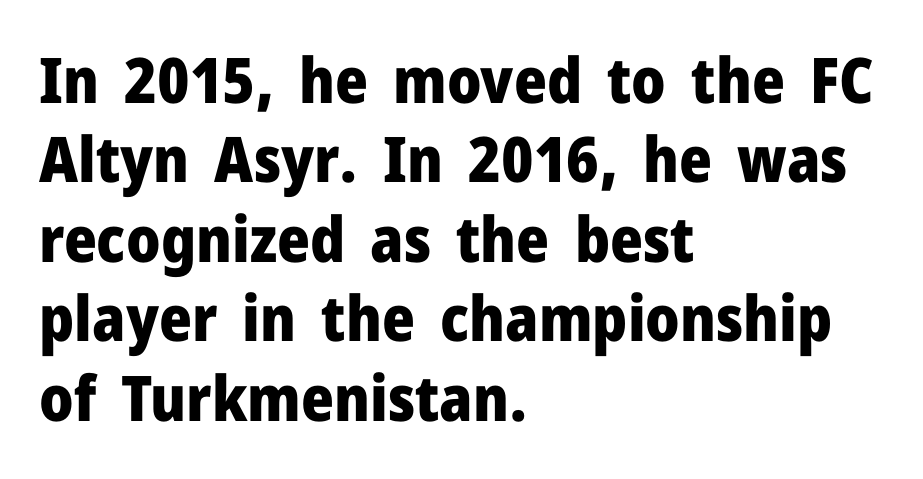
The image shows 63 px heavy sans-serif type, upright; set left-aligned, normal line spacing (1.26x), normal letter spacing, not underlined; low stroke contrast and a medium x-height.
